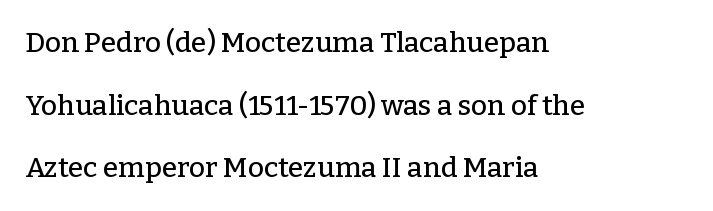
Q: Is the text italic (slanted)? A: No, it is upright.
Q: Is the typeface a serif or a sans-serif typeface? A: Serif.
Q: Is the text underlined? A: No.
Q: How is the paragraph aligned? A: Left-aligned.
Q: Is the spacing between letters normal or unusually wide? A: Normal.
Q: Is the spacing between lines tight, normal or loose? A: Loose.
Q: Width (condensed, normal, or wide)? A: Normal.
Q: Stroke contrast? A: Low.
Q: x-height? A: Medium.
Q: Monospaced? A: No.
